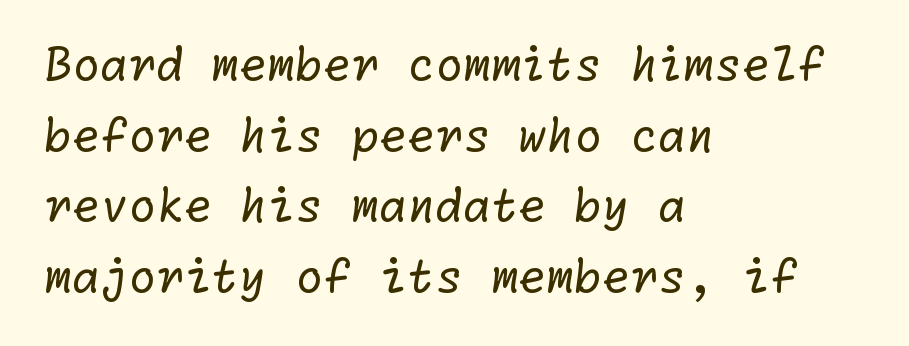
{"serif": "no", "bold": "no", "weight": "regular", "width": "normal", "stroke_contrast": "low", "x_height": "medium", "underline": "no", "align": "left", "line_spacing": "normal", "line_spacing_ratio": 1.57, "letter_spacing": "normal", "letter_spacing_em": 0.0, "glyph_px": 45}
